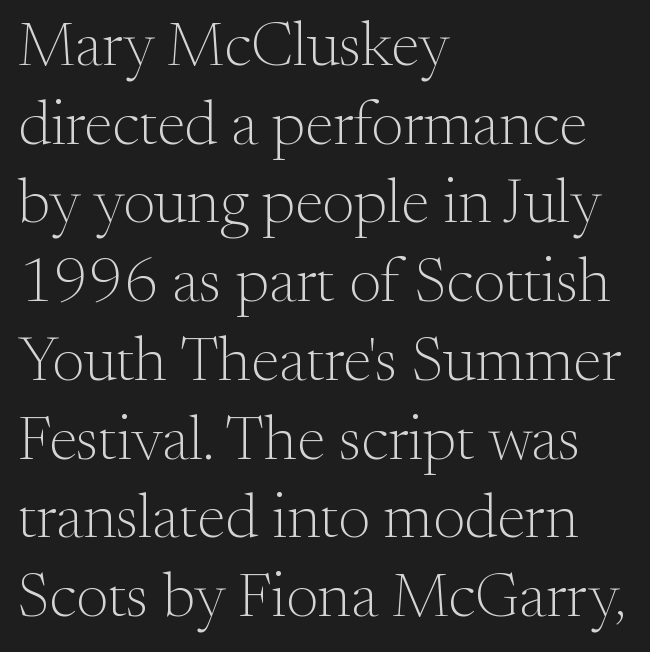
The image shows 63 px light serif type, upright; set left-aligned, normal line spacing (1.25x), normal letter spacing, not underlined; medium stroke contrast and a small x-height.
